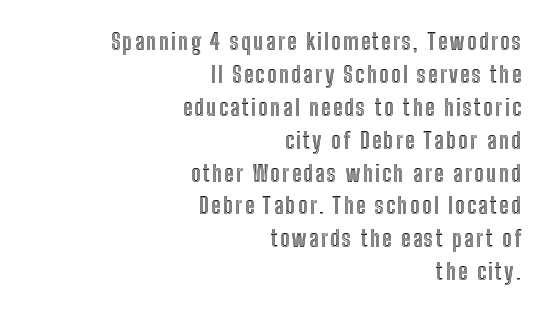
The image shows 23 px text type, upright; set right-aligned, normal line spacing (1.43x), not underlined.
